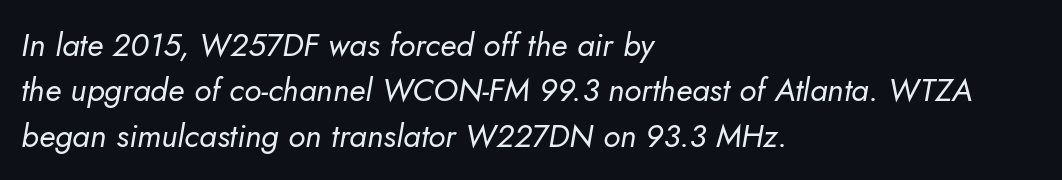
Lines of text with bare space underneath. Each word holds together tightly as a unit, with standard inter-letter gaps. Summary of weight: not heavy and not bold. Designer's note — italics engaged. Is this a fixed-width face? No — the glyphs have proportional, varying widths.
